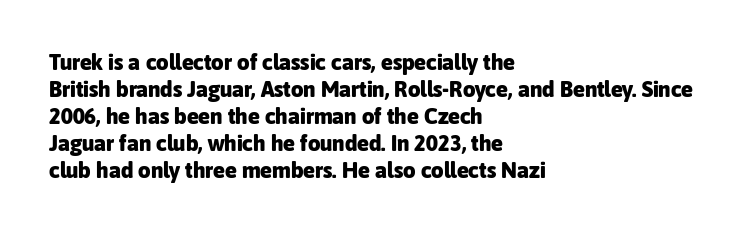
The image shows 22 px bold type, upright; set left-aligned, line spacing 1.23x, normal letter spacing, not underlined.
